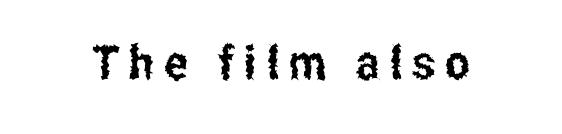
The image shows 47 px condensed sans-serif type, upright; set unusually wide letter spacing (+0.21 em), not underlined; low stroke contrast and a medium x-height.
